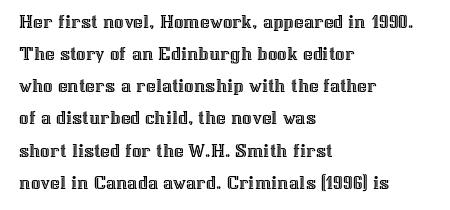
The image shows 21 px text type, upright; set left-aligned, normal line spacing (1.53x), normal letter spacing, not underlined.
